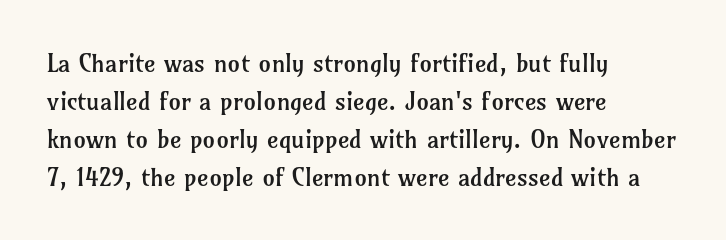
The image shows 25 px text type, upright; set left-aligned, normal line spacing (1.52x), normal letter spacing, not underlined.
